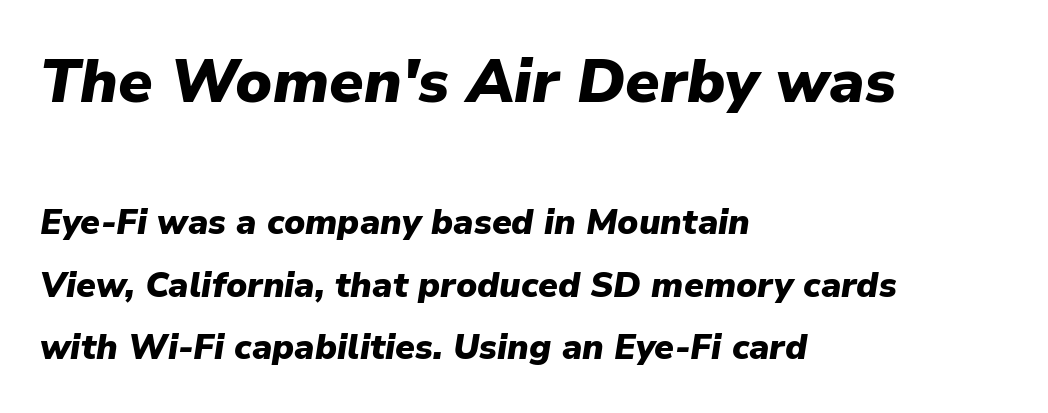
{"italic": "yes", "lean": "right", "slant_degrees": 9, "bold": "yes", "weight": "heavy", "width": "normal", "stroke_contrast": "low", "x_height": "medium", "monospaced": "no", "underline": "no", "align": "left", "line_spacing_ratio": 1.79, "letter_spacing": "normal", "letter_spacing_em": 0.0, "larger_block": "first", "size_ratio": 1.74, "glyph_px": 61}
